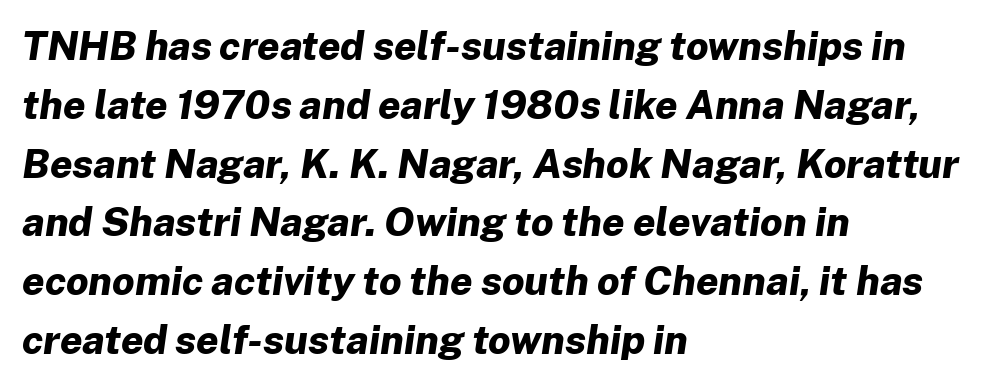
The passage is arranged the way most books set body copy — flush left. This is heavy type, rendered in bold. Standard letterfit; no display-style spreading of the glyphs. In terms of posture, this sample is oblique.
